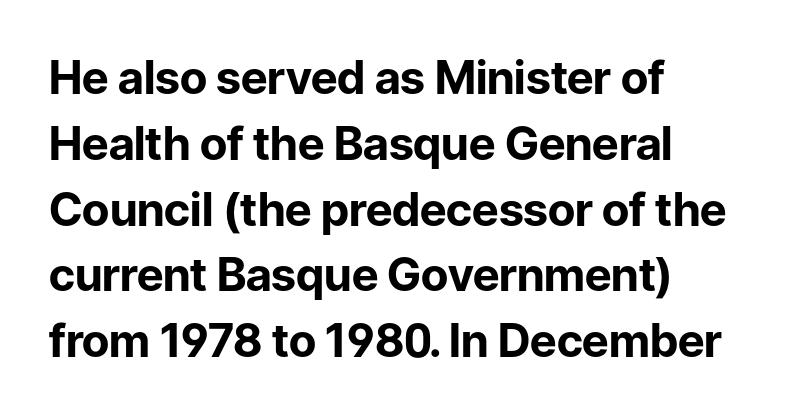
The image shows 46 px bold sans-serif type, upright; set left-aligned, normal line spacing (1.43x), normal letter spacing, not underlined; low stroke contrast and a medium x-height.
